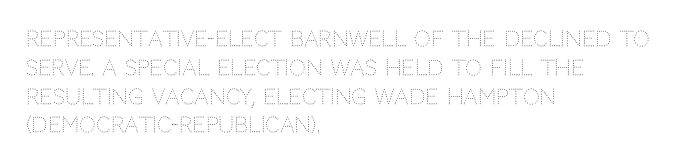
The image shows 21 px text type, upright; set left-aligned, normal line spacing (1.37x), normal letter spacing, not underlined.
